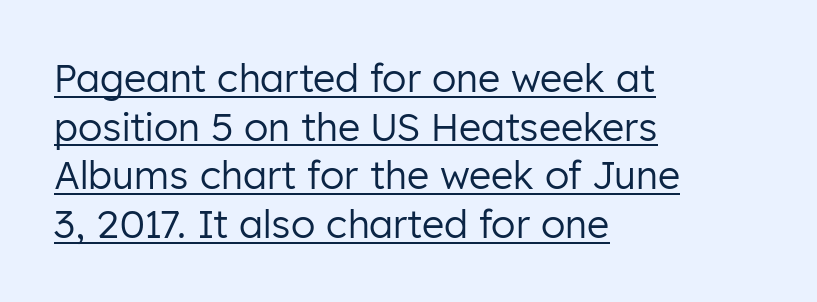
The image shows 38 px regular-weight sans-serif type, upright; set left-aligned, normal line spacing (1.28x), normal letter spacing, underlined; low stroke contrast and a medium x-height.
